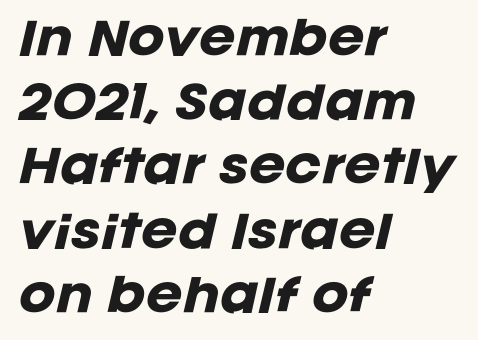
A bare baseline throughout the passage. Does the lettering tilt? It does — this is italic. These lines stack with their left ends in a neat column. The letters advance in unequal steps, a hallmark of proportional type.
